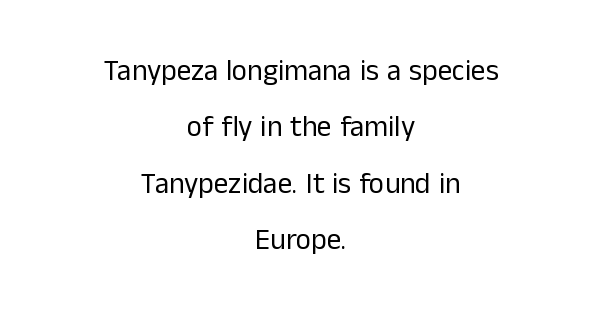
{"serif": "no", "italic": "no", "bold": "no", "weight": "regular", "width": "normal", "stroke_contrast": "low", "x_height": "medium", "monospaced": "no", "underline": "no", "align": "center", "line_spacing": "loose", "line_spacing_ratio": 1.94, "letter_spacing": "normal", "letter_spacing_em": 0.0, "glyph_px": 29}
